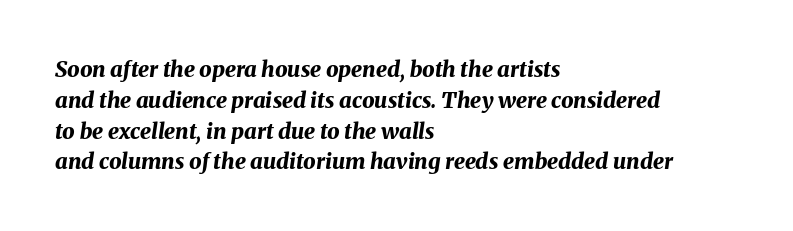
{"italic": "yes", "lean": "right", "slant_degrees": 8, "bold": "yes", "underline": "no", "align": "left", "line_spacing": "normal", "line_spacing_ratio": 1.4, "letter_spacing": "normal", "letter_spacing_em": 0.0, "glyph_px": 22}
